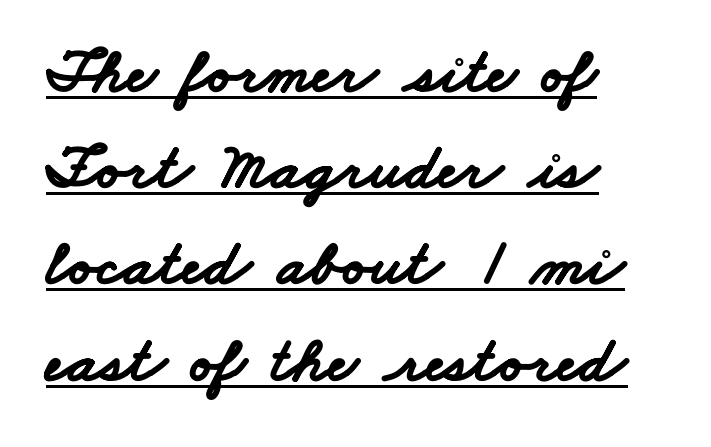
The image shows 65 px bold, wide sans-serif type; set left-aligned, normal line spacing (1.48x), normal letter spacing, underlined; low stroke contrast and a small x-height.
